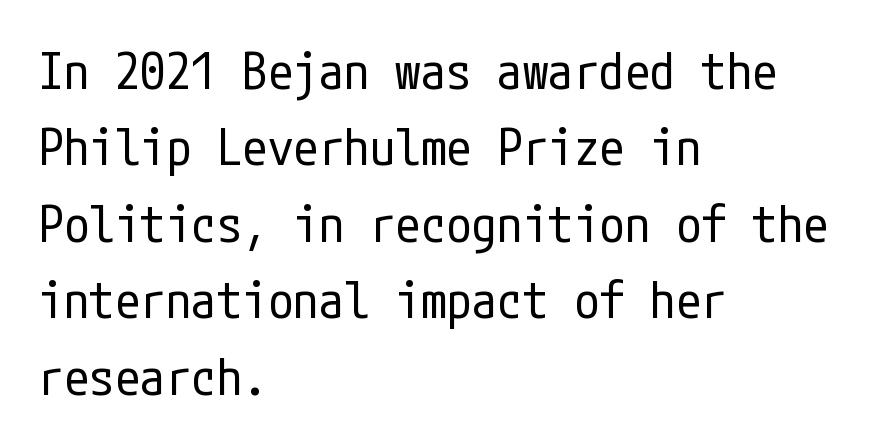
A bare baseline throughout the passage. The lines sit at an ordinary, default distance from one another. Quick note: not italic, upright. Does extra space separate the letters? No, they use regular spacing. The face used here is a sans, in the tradition of grotesques and geometrics.
